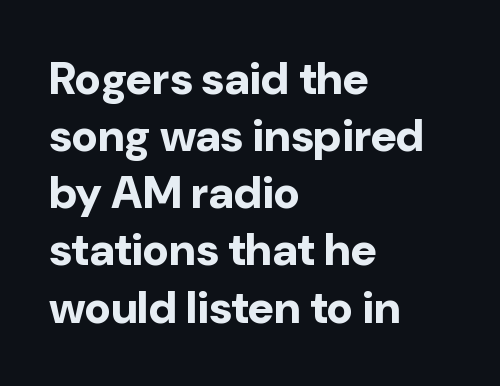
Each row of text sits above clean, open space. What weight is shown? A full bold with thick strokes. Typographically, this falls in the sans-serif category. Do the characters align in a grid? No, the font is proportional.
